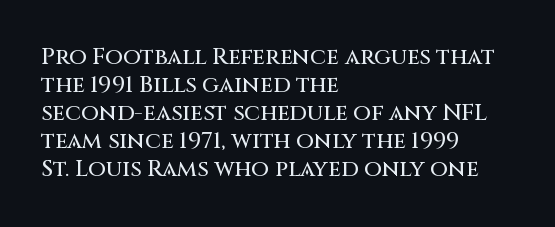
Look at the tracking — it's just the regular setting, nothing added. Caption: multi-line text, flush left, ragged right. Notice how the stems are strictly vertical — no italics here. A clean baseline with only descenders dipping below it.
